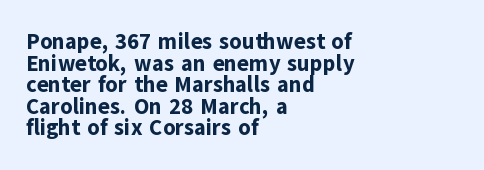
{"italic": "no", "bold": "yes", "underline": "no", "align": "left", "line_spacing": "tight", "line_spacing_ratio": 0.98, "letter_spacing": "normal", "letter_spacing_em": 0.0, "glyph_px": 22}
